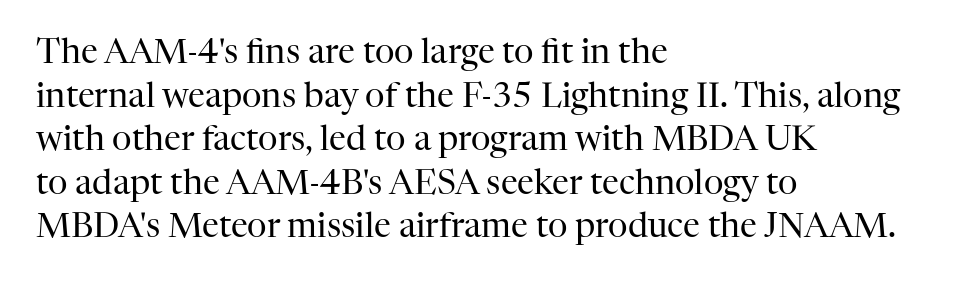
Q: Is the text bold? A: No.
Q: Is the text italic (slanted)? A: No, it is upright.
Q: Is the typeface a serif or a sans-serif typeface? A: Serif.
Q: Is the text underlined? A: No.
Q: How is the paragraph aligned? A: Left-aligned.
Q: Is the spacing between letters normal or unusually wide? A: Normal.
Q: Is the spacing between lines tight, normal or loose? A: Normal.
Q: Width (condensed, normal, or wide)? A: Normal.
Q: Stroke contrast? A: High.
Q: x-height? A: Medium.
Q: Monospaced? A: No.
